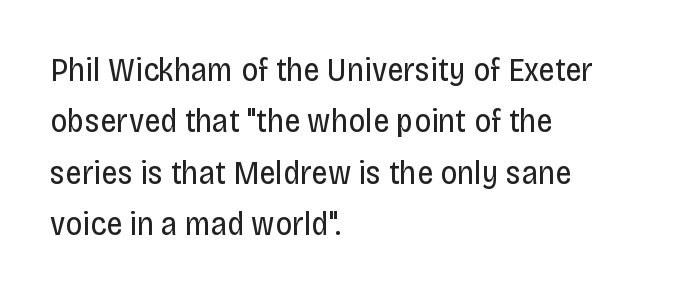
{"serif": "no", "italic": "no", "bold": "no", "weight": "regular", "width": "condensed", "stroke_contrast": "low", "x_height": "large", "monospaced": "no", "underline": "no", "align": "left", "line_spacing": "normal", "line_spacing_ratio": 1.56, "letter_spacing": "normal", "letter_spacing_em": 0.0, "glyph_px": 33}
